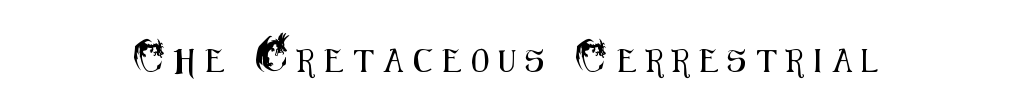
Q: Is the text italic (slanted)? A: No, it is upright.
Q: Is the text underlined? A: No.
Q: Is the spacing between letters normal or unusually wide? A: Unusually wide.
